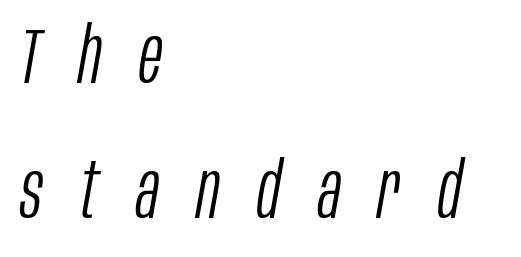
{"italic": "yes", "lean": "right", "slant_degrees": 10, "bold": "no", "weight": "light", "width": "condensed", "stroke_contrast": "low", "x_height": "large", "monospaced": "no", "underline": "no", "align": "left", "line_spacing_ratio": 1.73, "letter_spacing": "wide", "letter_spacing_em": 0.48, "glyph_px": 78}
